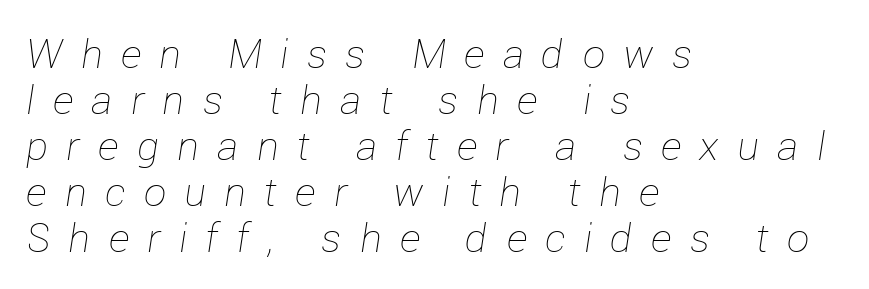
These lines are set flush left with a ragged right edge. The words here are not underlined. The font is comparable to plain body text, perhaps lighter. Between one letter and the next there's a generous, obvious gap. The glyphs look as if they've been sheared to an angle. These lines huddle together more closely than default settings would place them.
